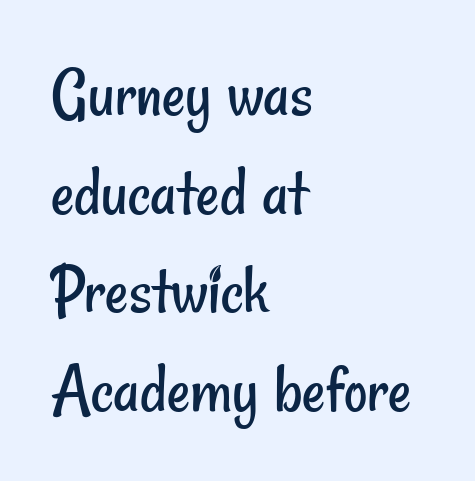
The image shows 72 px regular-weight, condensed sans-serif type; set left-aligned, normal line spacing (1.37x), normal letter spacing, not underlined; low stroke contrast and a small x-height.
